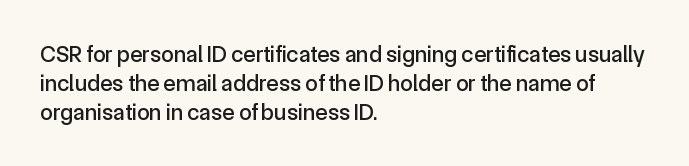
The image shows 23 px text type, upright; set left-aligned, normal line spacing (1.26x), normal letter spacing, not underlined.
